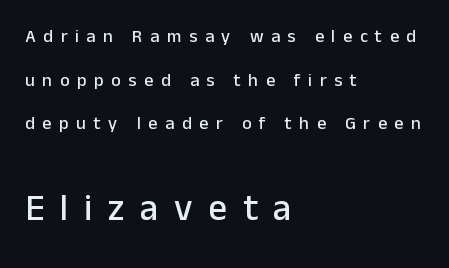
Q: Is the text italic (slanted)? A: No, it is upright.
Q: Is the typeface a serif or a sans-serif typeface? A: Sans-serif.
Q: Is the text underlined? A: No.
Q: How is the paragraph aligned? A: Left-aligned.
Q: Is the spacing between letters normal or unusually wide? A: Unusually wide.
Q: Is the spacing between lines tight, normal or loose? A: Loose.
Q: Which block of text is set in a larger size, the first (top) or the second (bottom)? A: The second (bottom) one.
Q: Width (condensed, normal, or wide)? A: Normal.
Q: Stroke contrast? A: Low.
Q: x-height? A: Medium.
Q: Monospaced? A: No.
